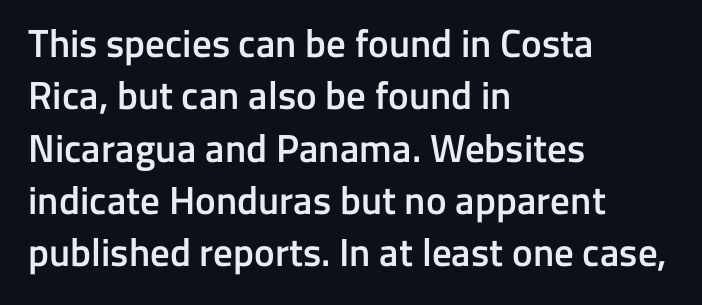
Q: Is the text bold? A: Semi-bold.
Q: Is the text italic (slanted)? A: No, it is upright.
Q: Is the typeface a serif or a sans-serif typeface? A: Sans-serif.
Q: Is the text underlined? A: No.
Q: How is the paragraph aligned? A: Left-aligned.
Q: Is the spacing between letters normal or unusually wide? A: Normal.
Q: Is the spacing between lines tight, normal or loose? A: Normal.
Q: Width (condensed, normal, or wide)? A: Normal.
Q: Stroke contrast? A: Low.
Q: x-height? A: Medium.
Q: Monospaced? A: No.
